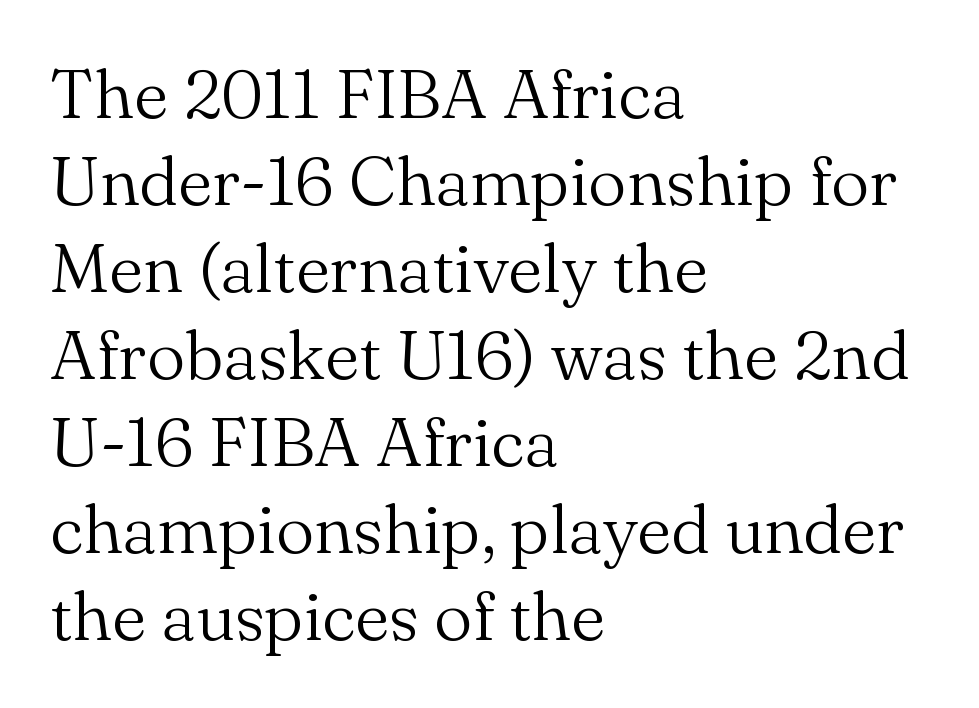
Q: Is the text bold? A: No.
Q: Is the text italic (slanted)? A: No, it is upright.
Q: Is the typeface a serif or a sans-serif typeface? A: Serif.
Q: Is the text underlined? A: No.
Q: How is the paragraph aligned? A: Left-aligned.
Q: Is the spacing between letters normal or unusually wide? A: Normal.
Q: Is the spacing between lines tight, normal or loose? A: Normal.
Q: Width (condensed, normal, or wide)? A: Normal.
Q: Stroke contrast? A: Medium.
Q: x-height? A: Small.
Q: Monospaced? A: No.
